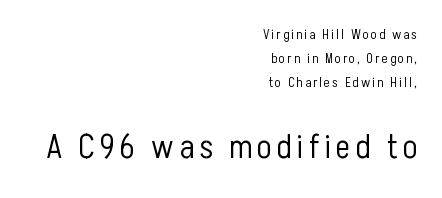
Typographically, this falls in the sans-serif category. The passage shown begins with its smaller block and ends with its larger one. Casual observation: everything's shoved over to the right. Do the characters align in a grid? No, the font is proportional.
